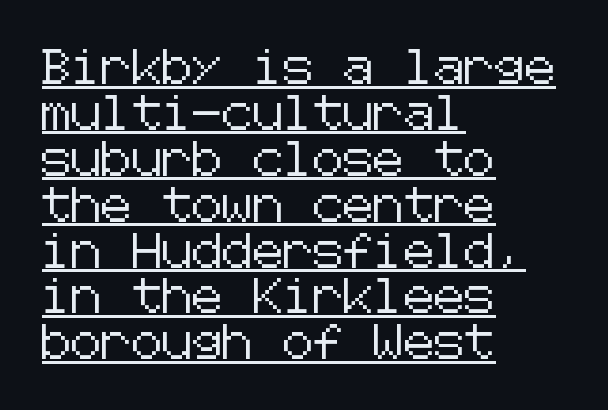
Q: Is the text italic (slanted)? A: No, it is upright.
Q: Is the typeface a serif or a sans-serif typeface? A: Sans-serif.
Q: Is the text underlined? A: Yes.
Q: How is the paragraph aligned? A: Left-aligned.
Q: Is the spacing between letters normal or unusually wide? A: Normal.
Q: Is the spacing between lines tight, normal or loose? A: Normal.
Q: Width (condensed, normal, or wide)? A: Normal.
Q: Stroke contrast? A: Low.
Q: x-height? A: Medium.
